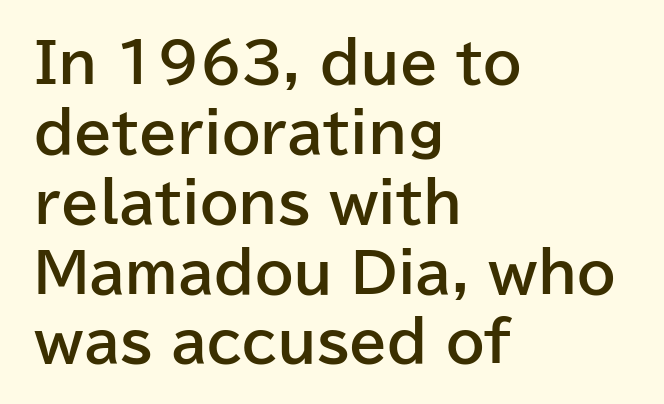
The image shows 55 px bold sans-serif type, upright; set left-aligned, normal line spacing (1.27x), normal letter spacing, not underlined; low stroke contrast and a medium x-height.
